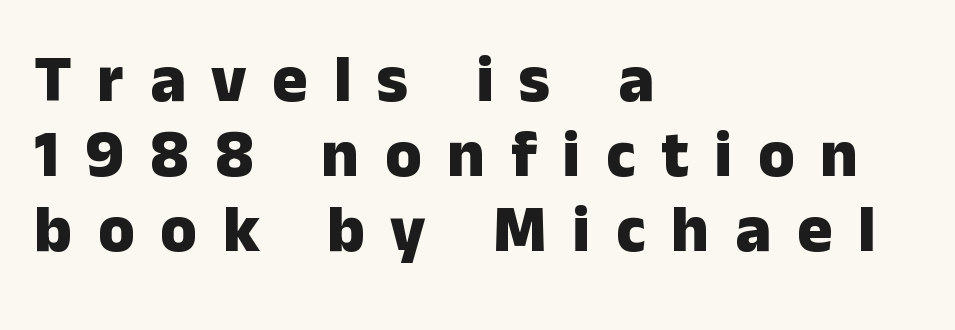
Underlining? Definitely not there. The text was rendered using a sans face with plain stroke endings. A roman cut, with each character standing at attention. The face used here has the dense, thick strokes of a bold.
